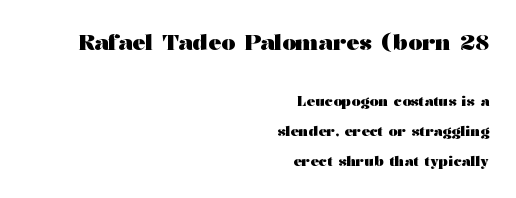
{"italic": "no", "bold": "yes", "underline": "no", "align": "right", "line_spacing": "loose", "line_spacing_ratio": 2.12, "letter_spacing": "normal", "letter_spacing_em": 0.0, "larger_block": "first", "size_ratio": 1.57, "glyph_px": 22}
